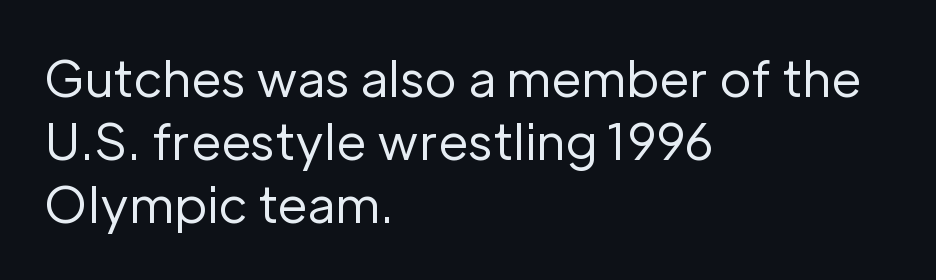
{"serif": "no", "italic": "no", "bold": "no", "weight": "regular", "width": "normal", "stroke_contrast": "low", "x_height": "medium", "monospaced": "no", "underline": "no", "align": "left", "line_spacing": "normal", "line_spacing_ratio": 1.29, "letter_spacing": "normal", "letter_spacing_em": 0.0, "glyph_px": 49}
